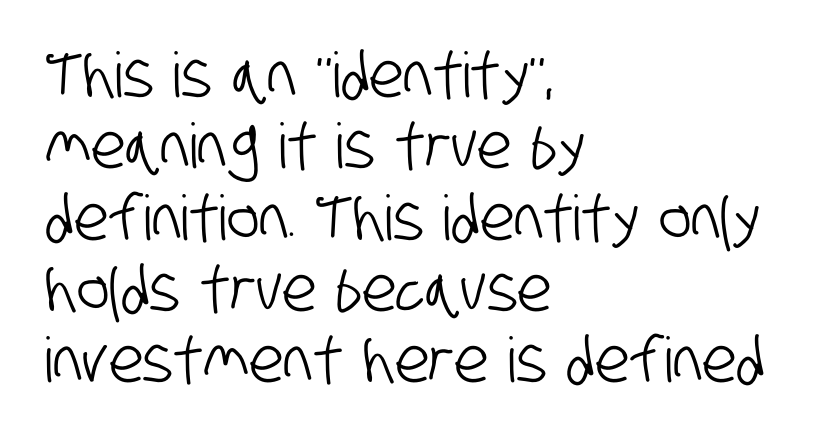
Q: Is the typeface a serif or a sans-serif typeface? A: Sans-serif.
Q: Is the text underlined? A: No.
Q: How is the paragraph aligned? A: Left-aligned.
Q: Is the spacing between letters normal or unusually wide? A: Normal.
Q: Is the spacing between lines tight, normal or loose? A: Tight.
Q: Width (condensed, normal, or wide)? A: Condensed.
Q: Stroke contrast? A: Low.
Q: x-height? A: Large.
Q: Monospaced? A: No.
